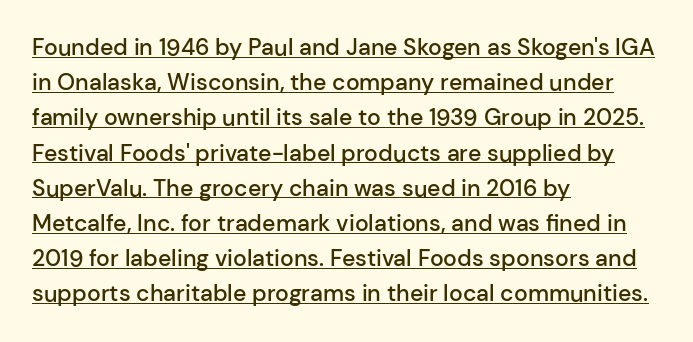
The image shows 23 px text type, upright; set left-aligned, normal line spacing (1.53x), normal letter spacing, underlined.
